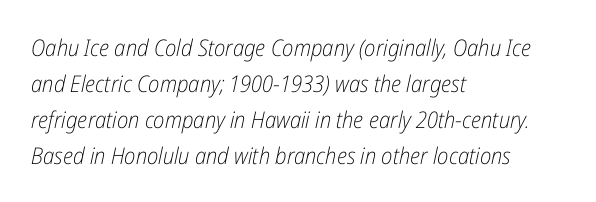
Q: Is the text bold? A: No.
Q: Is the text italic (slanted)? A: Yes, it leans right by about 12 degrees.
Q: Is the text underlined? A: No.
Q: How is the paragraph aligned? A: Left-aligned.
Q: Is the spacing between letters normal or unusually wide? A: Normal.
Q: Is the spacing between lines tight, normal or loose? A: Normal.
